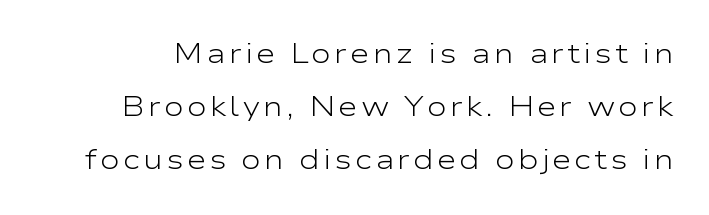
A clean baseline with only descenders dipping below it. You can tell it's not italic because the verticals are truly vertical. No chunkiness to these letters — they're not bold. These lines stand farther apart than default settings would place them.
